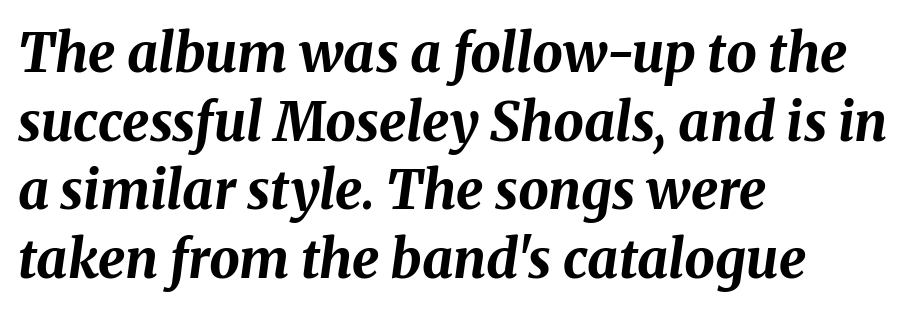
{"italic": "yes", "lean": "right", "slant_degrees": 8, "bold": "yes", "weight": "bold", "width": "normal", "stroke_contrast": "medium", "x_height": "medium", "monospaced": "no", "underline": "no", "align": "left", "line_spacing": "normal", "line_spacing_ratio": 1.27, "letter_spacing": "normal", "letter_spacing_em": 0.0, "glyph_px": 54}
